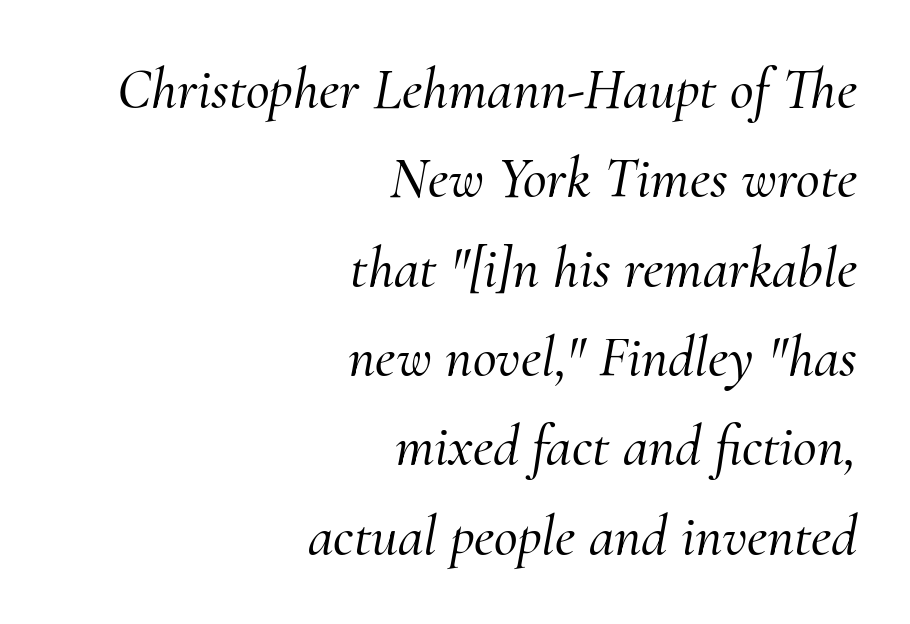
The image shows 58 px serif type, italic (leaning right); set right-aligned, normal line spacing (1.54x), normal letter spacing, not underlined; medium stroke contrast and a small x-height.
